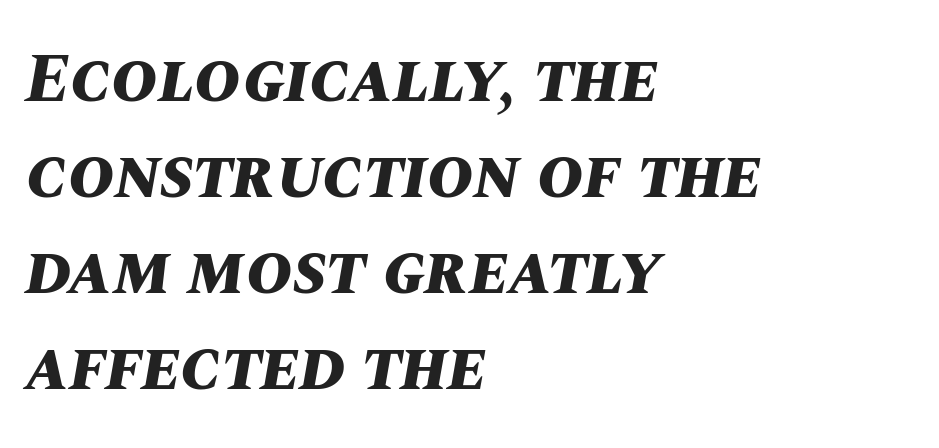
{"italic": "yes", "lean": "right", "slant_degrees": 10, "bold": "yes", "weight": "bold", "width": "normal", "stroke_contrast": "medium", "x_height": "large", "monospaced": "no", "underline": "no", "align": "left", "line_spacing": "normal", "line_spacing_ratio": 1.37, "letter_spacing": "normal", "letter_spacing_em": 0.0, "glyph_px": 70}
